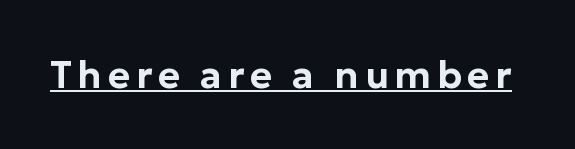
Q: Is the text italic (slanted)? A: No, it is upright.
Q: Is the typeface a serif or a sans-serif typeface? A: Sans-serif.
Q: Is the text underlined? A: Yes.
Q: Width (condensed, normal, or wide)? A: Normal.
Q: Stroke contrast? A: Low.
Q: x-height? A: Medium.
Q: Monospaced? A: No.
